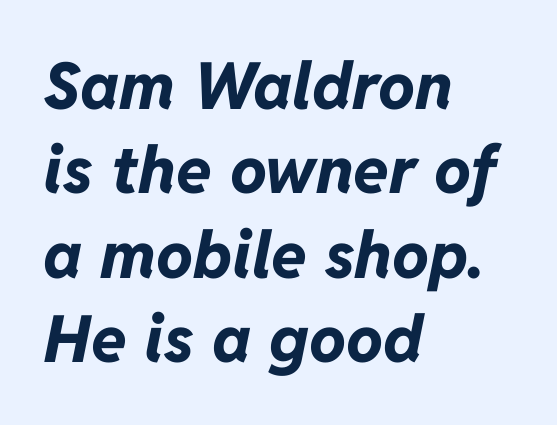
Q: Is the text bold? A: Yes.
Q: Is the text italic (slanted)? A: Yes, it leans right by about 11 degrees.
Q: Is the text underlined? A: No.
Q: How is the paragraph aligned? A: Left-aligned.
Q: Is the spacing between letters normal or unusually wide? A: Normal.
Q: Is the spacing between lines tight, normal or loose? A: Normal.
Q: Width (condensed, normal, or wide)? A: Normal.
Q: Stroke contrast? A: Low.
Q: x-height? A: Medium.
Q: Monospaced? A: No.
